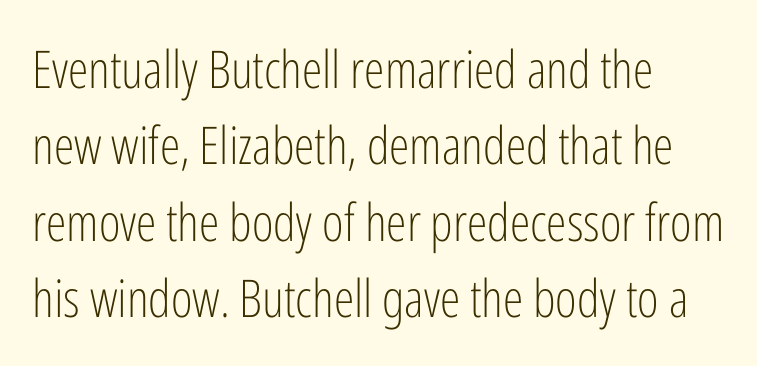
No chunkiness to these letters — they're not bold. Bare-footed words on every line. These lines sit exactly where default settings would place them. In terms of letterform style, serifs are entirely absent.
